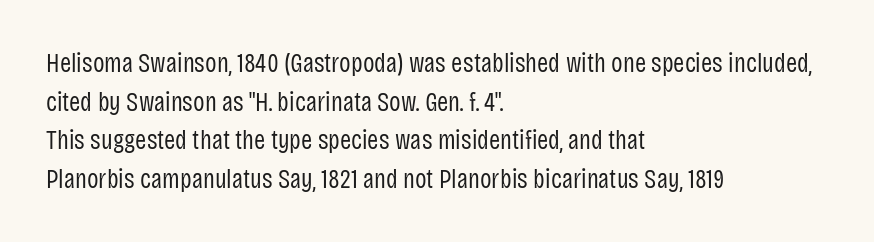
Stroke thickness stays within the range of a standard reading face or lighter. Notice how descenders clear the ascenders below comfortably — that's standard leading. There is no visible air inserted between adjacent glyphs. Casual observation: everything's shoved over to the left. The specimen omits any rule beneath the text block's lines. The letters stand straight up with perfectly vertical stems.
